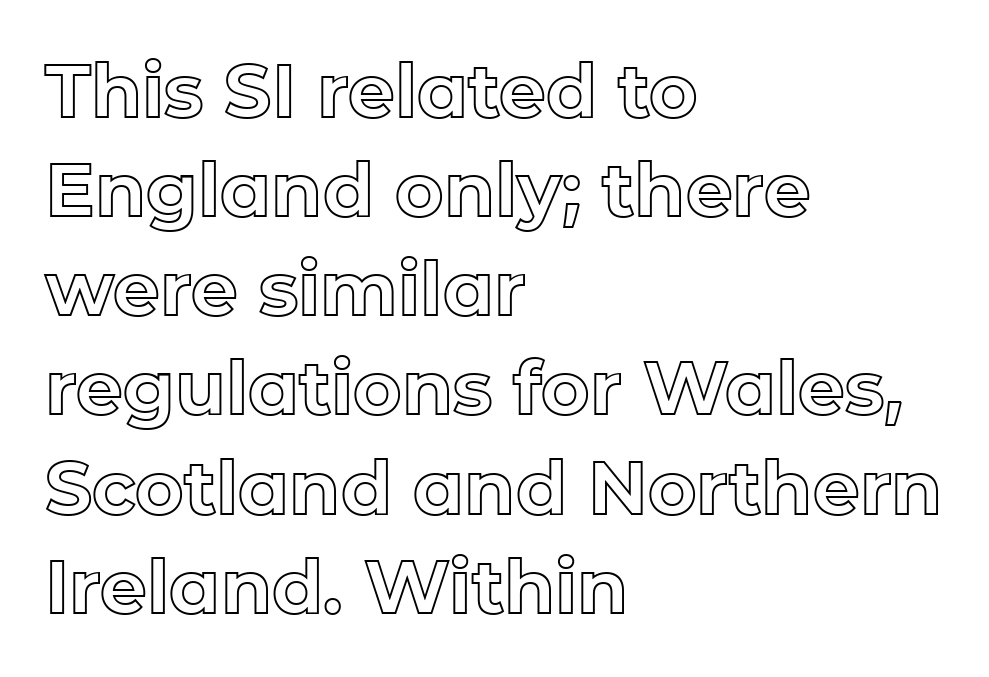
{"italic": "no", "width": "normal", "x_height": "medium", "monospaced": "no", "underline": "no", "align": "left", "line_spacing": "normal", "line_spacing_ratio": 1.34, "letter_spacing": "normal", "letter_spacing_em": 0.0, "glyph_px": 74}
